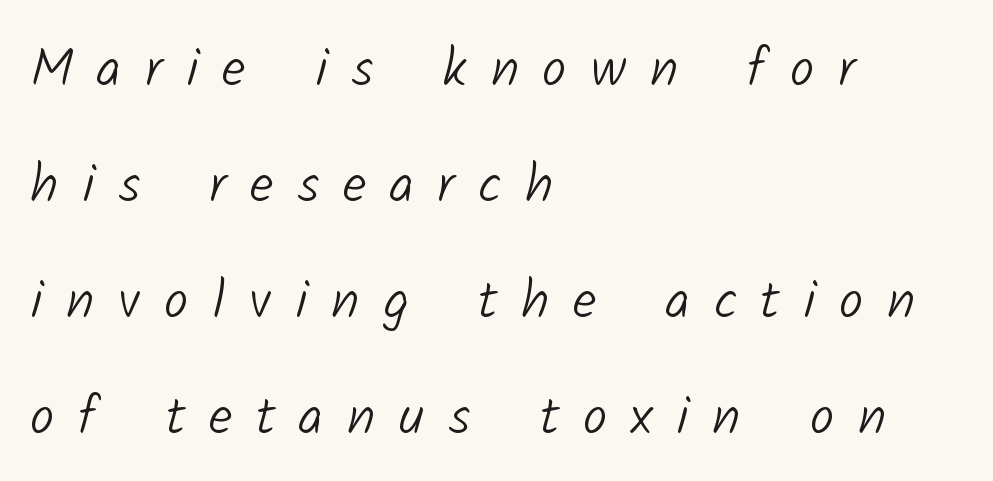
{"serif": "no", "bold": "no", "weight": "light", "width": "normal", "stroke_contrast": "low", "x_height": "medium", "monospaced": "no", "underline": "no", "align": "left", "line_spacing": "loose", "line_spacing_ratio": 2.15, "letter_spacing": "wide", "letter_spacing_em": 0.44, "glyph_px": 54}
